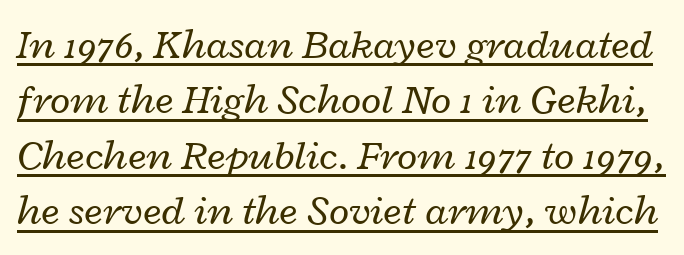
{"italic": "yes", "lean": "right", "slant_degrees": 12, "bold": "no", "weight": "regular", "width": "wide", "stroke_contrast": "low", "x_height": "medium", "monospaced": "no", "underline": "yes", "line_spacing": "normal", "line_spacing_ratio": 1.32, "letter_spacing": "normal", "letter_spacing_em": 0.0, "glyph_px": 42}
